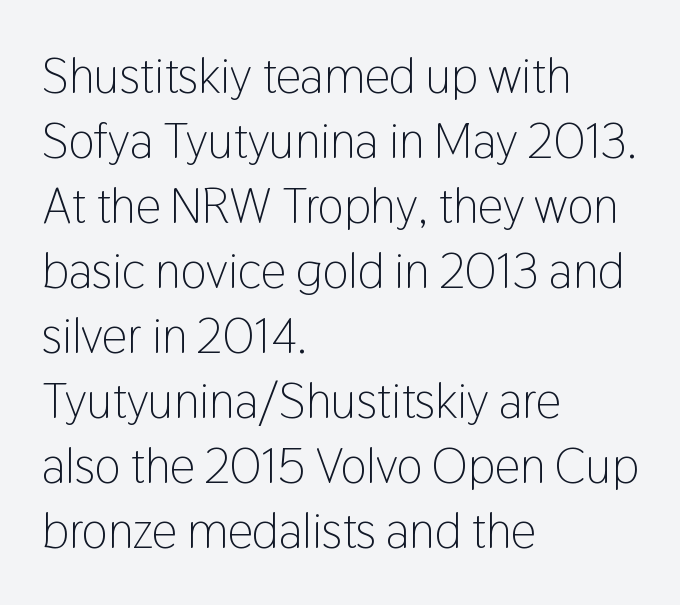
{"serif": "no", "italic": "no", "bold": "no", "weight": "light", "width": "condensed", "stroke_contrast": "low", "x_height": "medium", "monospaced": "no", "underline": "no", "align": "left", "line_spacing": "normal", "line_spacing_ratio": 1.3, "letter_spacing": "normal", "letter_spacing_em": 0.0, "glyph_px": 50}
